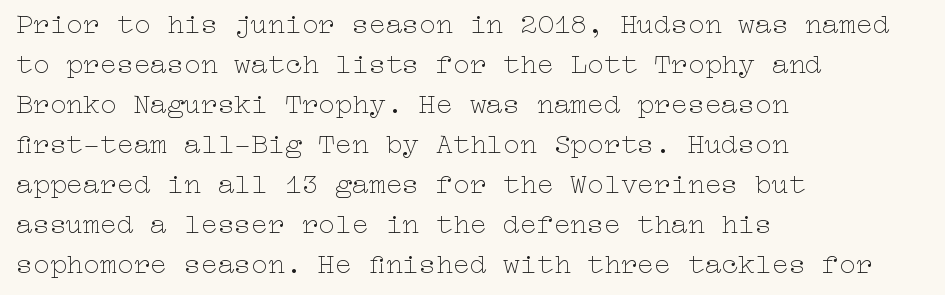
Stroke thickness stays within the range of a standard reading face or lighter. Plain, unruled lines of type. In terms of posture, this sample is upright. A normal amount of white space separates one row of letters from the next. Here the glyphs are tracked normally, forming tight word shapes. Compared with a centered layout, this one pins lines to the left instead.
